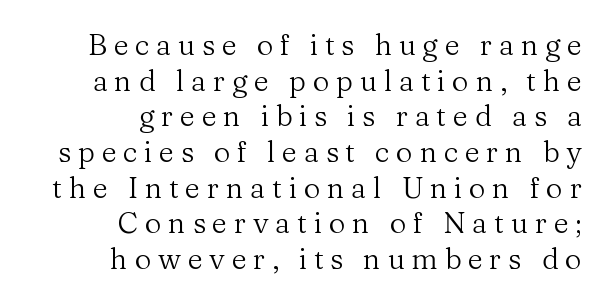
Q: Is the text bold? A: No.
Q: Is the text italic (slanted)? A: No, it is upright.
Q: Is the typeface a serif or a sans-serif typeface? A: Serif.
Q: Is the text underlined? A: No.
Q: How is the paragraph aligned? A: Right-aligned.
Q: Is the spacing between letters normal or unusually wide? A: Unusually wide.
Q: Width (condensed, normal, or wide)? A: Normal.
Q: Stroke contrast? A: Medium.
Q: x-height? A: Medium.
Q: Monospaced? A: No.
